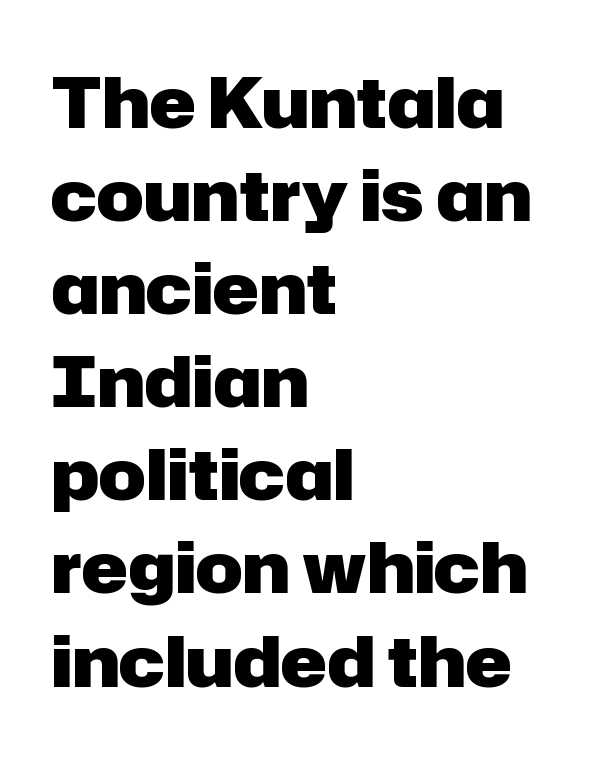
The image shows 70 px heavy sans-serif type, upright; set left-aligned, normal line spacing (1.33x), normal letter spacing, not underlined; low stroke contrast and a medium x-height.
